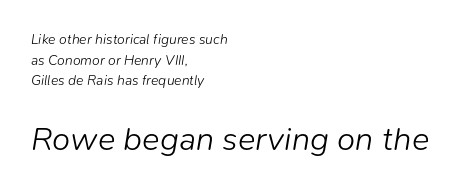
Q: Is the text bold? A: No.
Q: Is the text italic (slanted)? A: Yes, it leans right by about 9 degrees.
Q: Is the text underlined? A: No.
Q: How is the paragraph aligned? A: Left-aligned.
Q: Is the spacing between letters normal or unusually wide? A: Normal.
Q: Is the spacing between lines tight, normal or loose? A: Normal.
Q: Which block of text is set in a larger size, the first (top) or the second (bottom)? A: The second (bottom) one.
Q: Width (condensed, normal, or wide)? A: Normal.
Q: Stroke contrast? A: Low.
Q: x-height? A: Medium.
Q: Monospaced? A: No.
